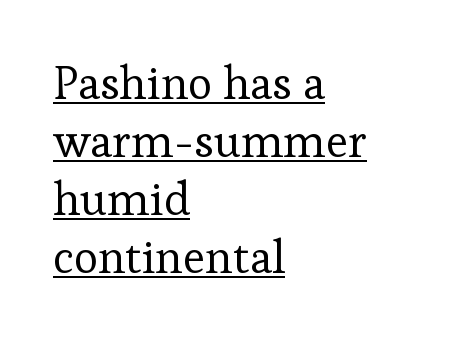
{"serif": "yes", "italic": "no", "bold": "no", "weight": "regular", "width": "normal", "stroke_contrast": "low", "x_height": "medium", "monospaced": "no", "underline": "yes", "align": "left", "line_spacing": "normal", "line_spacing_ratio": 1.26, "letter_spacing": "normal", "letter_spacing_em": 0.0, "glyph_px": 46}
